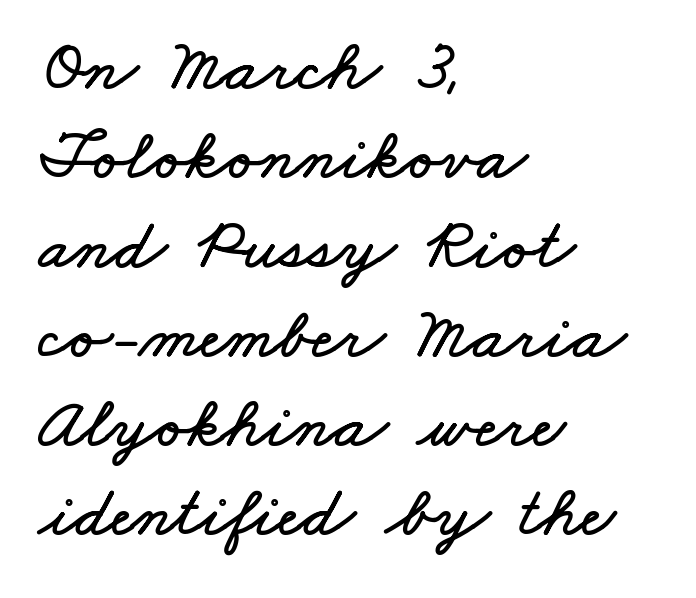
The image shows 72 px wide type; set left-aligned, line spacing 1.24x, normal letter spacing, not underlined; low stroke contrast and a small x-height.
